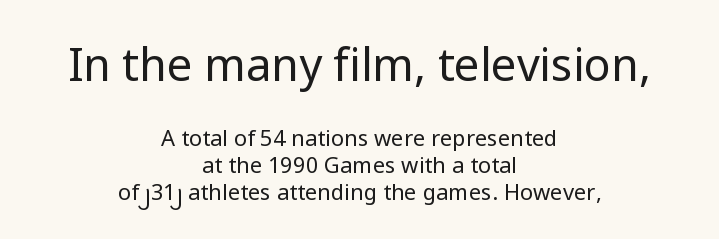
{"serif": "no", "italic": "no", "bold": "no", "weight": "regular", "width": "normal", "stroke_contrast": "low", "x_height": "medium", "monospaced": "no", "underline": "no", "align": "center", "line_spacing_ratio": 1.21, "letter_spacing": "normal", "letter_spacing_em": 0.0, "larger_block": "first", "size_ratio": 2.05, "glyph_px": 45}
